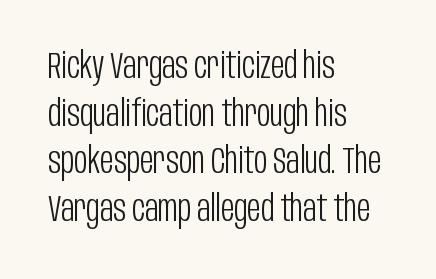
Q: Is the text bold? A: No.
Q: Is the text italic (slanted)? A: No, it is upright.
Q: Is the typeface a serif or a sans-serif typeface? A: Sans-serif.
Q: Is the text underlined? A: No.
Q: How is the paragraph aligned? A: Left-aligned.
Q: Is the spacing between letters normal or unusually wide? A: Normal.
Q: Is the spacing between lines tight, normal or loose? A: Normal.
Q: Width (condensed, normal, or wide)? A: Condensed.
Q: Stroke contrast? A: Low.
Q: x-height? A: Large.
Q: Monospaced? A: No.
